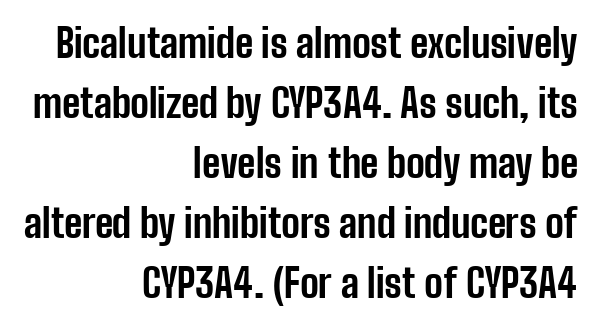
{"serif": "no", "italic": "no", "bold": "yes", "weight": "bold", "width": "condensed", "stroke_contrast": "low", "x_height": "medium", "monospaced": "no", "underline": "no", "align": "right", "line_spacing": "normal", "line_spacing_ratio": 1.54, "letter_spacing": "normal", "letter_spacing_em": 0.0, "glyph_px": 39}
